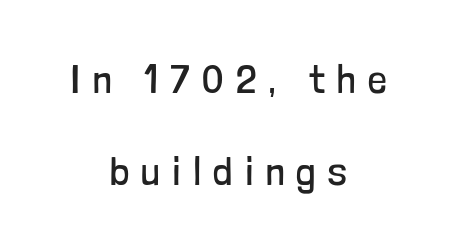
Q: Is the text bold? A: No.
Q: Is the text italic (slanted)? A: No, it is upright.
Q: Is the typeface a serif or a sans-serif typeface? A: Sans-serif.
Q: Is the text underlined? A: No.
Q: How is the paragraph aligned? A: Centered.
Q: Is the spacing between letters normal or unusually wide? A: Unusually wide.
Q: Is the spacing between lines tight, normal or loose? A: Loose.
Q: Width (condensed, normal, or wide)? A: Condensed.
Q: Stroke contrast? A: Low.
Q: x-height? A: Medium.
Q: Monospaced? A: No.
